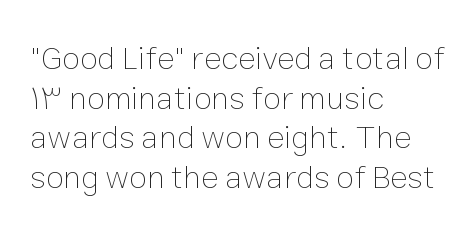
The image shows 33 px thin type, upright; set left-aligned, line spacing 1.2x, normal letter spacing, not underlined; low stroke contrast and a medium x-height.
